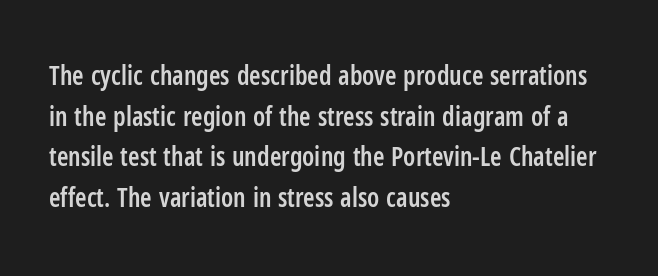
The image shows 26 px text type, upright; set left-aligned, normal line spacing (1.56x), normal letter spacing, not underlined.
